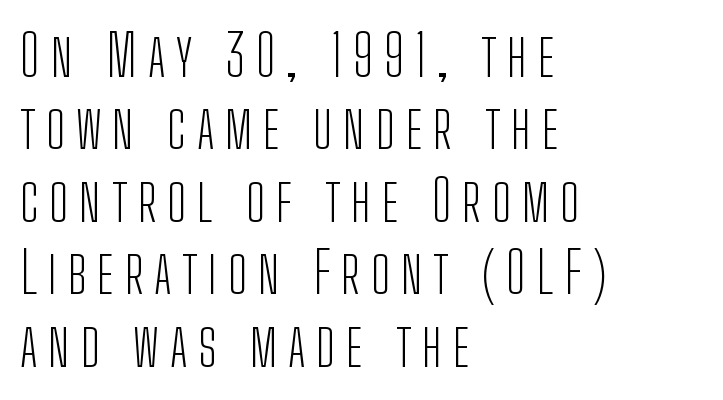
The image shows 57 px light, condensed sans-serif type, upright; set left-aligned, normal line spacing (1.27x), not underlined; low stroke contrast and a medium x-height.
